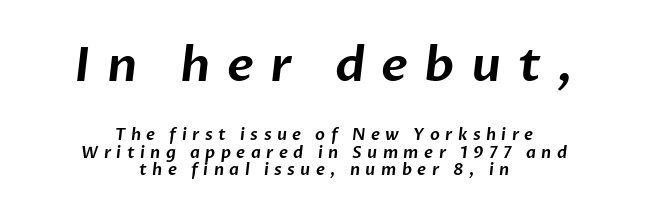
Q: Is the typeface a serif or a sans-serif typeface? A: Sans-serif.
Q: Is the text underlined? A: No.
Q: How is the paragraph aligned? A: Centered.
Q: Is the spacing between letters normal or unusually wide? A: Unusually wide.
Q: Is the spacing between lines tight, normal or loose? A: Tight.
Q: Which block of text is set in a larger size, the first (top) or the second (bottom)? A: The first (top) one.
Q: Width (condensed, normal, or wide)? A: Normal.
Q: Stroke contrast? A: Low.
Q: x-height? A: Medium.
Q: Monospaced? A: No.
